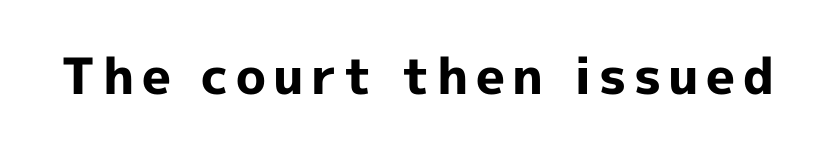
Q: Is the text bold? A: Yes.
Q: Is the text italic (slanted)? A: No, it is upright.
Q: Is the typeface a serif or a sans-serif typeface? A: Sans-serif.
Q: Is the text underlined? A: No.
Q: Width (condensed, normal, or wide)? A: Normal.
Q: x-height? A: Medium.
Q: Monospaced? A: No.
